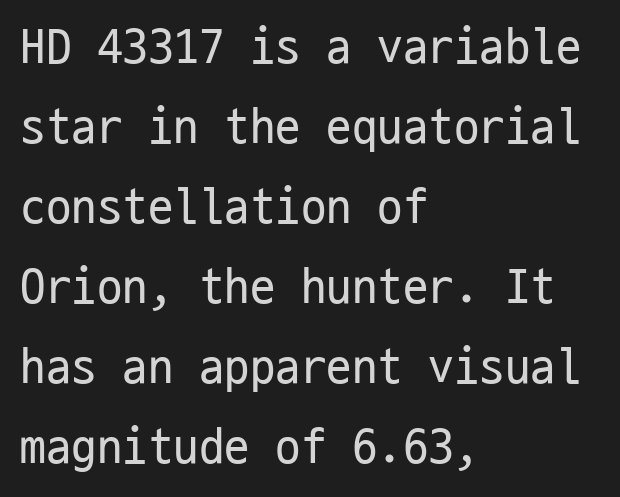
The image shows 51 px regular-weight, condensed sans-serif type, upright, monospaced; set left-aligned, normal line spacing (1.57x), normal letter spacing, not underlined; low stroke contrast and a medium x-height.
